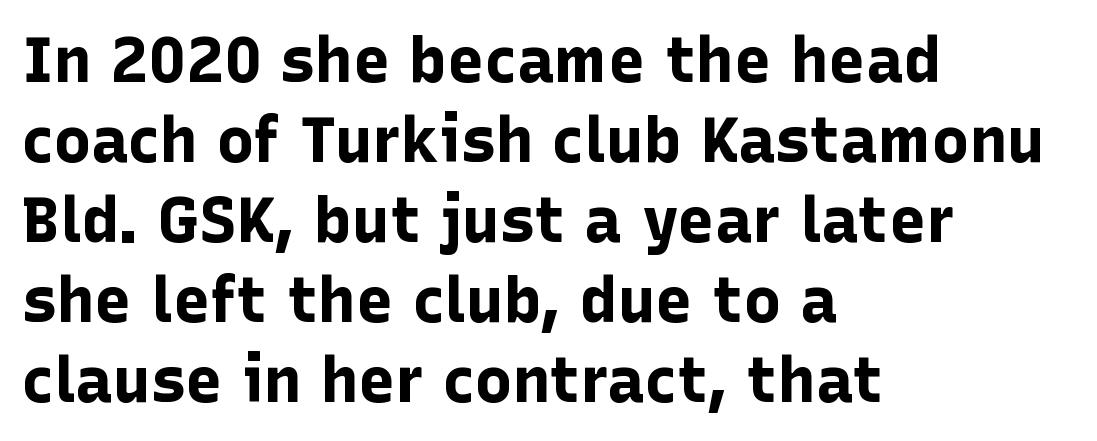
Q: Is the text bold? A: Yes.
Q: Is the text italic (slanted)? A: No, it is upright.
Q: Is the typeface a serif or a sans-serif typeface? A: Sans-serif.
Q: Is the text underlined? A: No.
Q: How is the paragraph aligned? A: Left-aligned.
Q: Is the spacing between letters normal or unusually wide? A: Normal.
Q: Is the spacing between lines tight, normal or loose? A: Normal.
Q: Width (condensed, normal, or wide)? A: Normal.
Q: Stroke contrast? A: Low.
Q: x-height? A: Medium.
Q: Monospaced? A: No.
